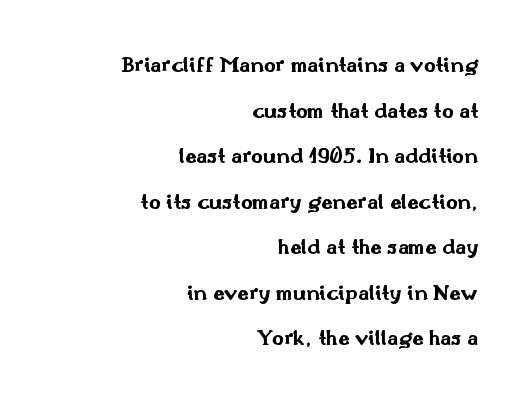
Strong, thick strokes mark this as bold type. A typesetter would mark this as roman, not italic. Line endings align vertically; line beginnings do not. Vertical spacing — loose. How are the letters spaced? Ordinarily, with no added tracking. Rule under the text: the space is simply empty.
